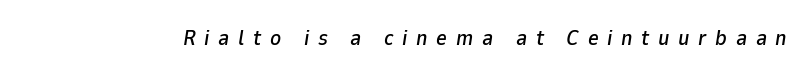
It's the slanting kind of type. Only glyphs here, with clear space below each row. The gaps between neighbouring characters are conspicuously large.
